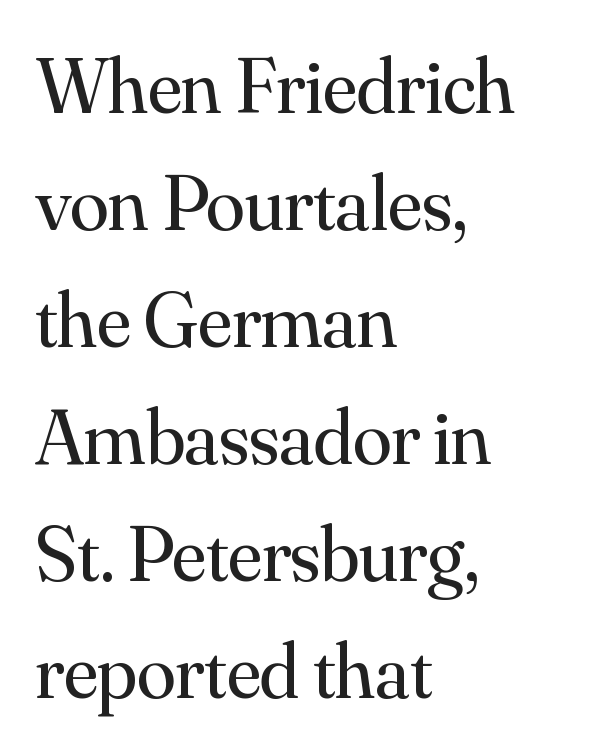
Q: Is the text bold? A: No.
Q: Is the text italic (slanted)? A: No, it is upright.
Q: Is the typeface a serif or a sans-serif typeface? A: Serif.
Q: Is the text underlined? A: No.
Q: How is the paragraph aligned? A: Left-aligned.
Q: Is the spacing between letters normal or unusually wide? A: Normal.
Q: Is the spacing between lines tight, normal or loose? A: Normal.
Q: Width (condensed, normal, or wide)? A: Normal.
Q: Stroke contrast? A: Medium.
Q: x-height? A: Small.
Q: Monospaced? A: No.
